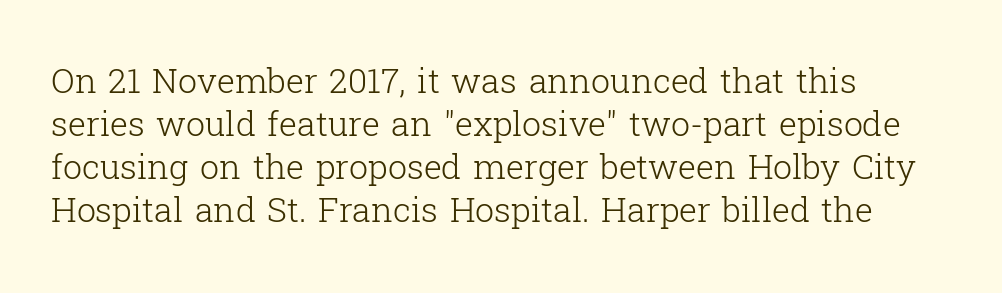
This rendering features lettering with no underline. Typographically, this falls in the serif category. The typography opts for an upright posture over an oblique one. The letterforms sit shoulder to shoulder at normal distance. Vertical spacing — default. The typesetter chose a ragged-right arrangement here.
